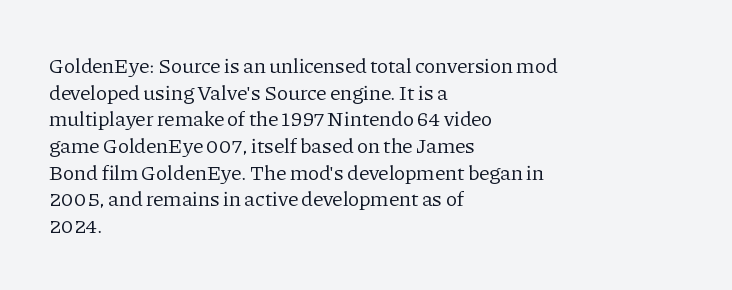
The image shows 21 px text type, upright; set left-aligned, normal line spacing (1.27x), normal letter spacing, not underlined.
